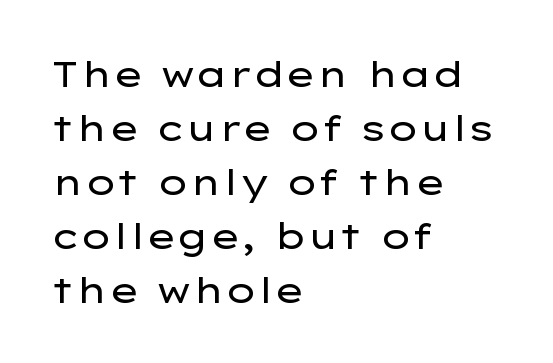
The image shows 36 px regular-weight, wide sans-serif type, upright; set left-aligned, normal line spacing (1.5x), normal letter spacing, not underlined; low stroke contrast and a medium x-height.
